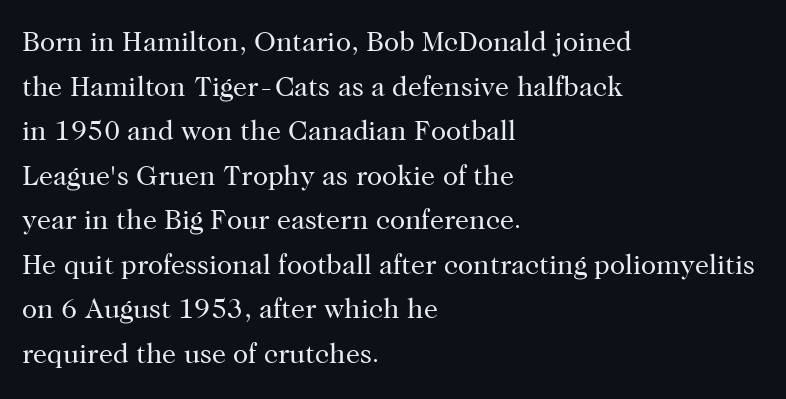
Q: Is the text bold? A: No.
Q: Is the text italic (slanted)? A: No, it is upright.
Q: Is the typeface a serif or a sans-serif typeface? A: Serif.
Q: Is the text underlined? A: No.
Q: How is the paragraph aligned? A: Left-aligned.
Q: Is the spacing between letters normal or unusually wide? A: Normal.
Q: Is the spacing between lines tight, normal or loose? A: Normal.
Q: Width (condensed, normal, or wide)? A: Normal.
Q: Stroke contrast? A: High.
Q: x-height? A: Medium.
Q: Monospaced? A: No.
